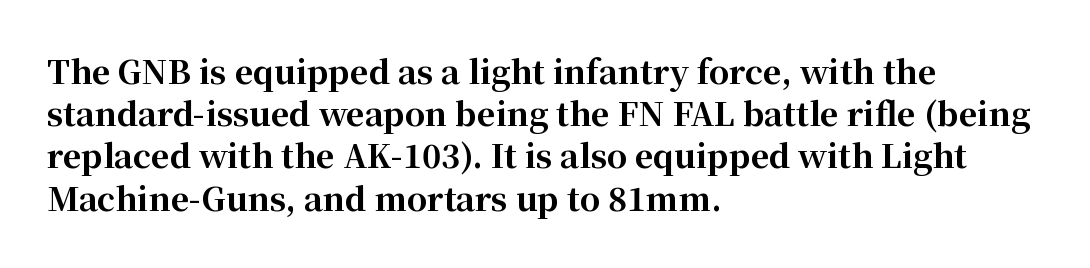
The image shows 32 px bold serif type, upright; set left-aligned, normal line spacing (1.32x), normal letter spacing, not underlined; high stroke contrast and a medium x-height.
